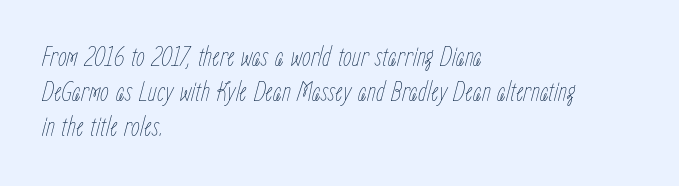
Q: Is the text bold? A: No.
Q: Is the text italic (slanted)? A: Yes, it leans right by about 15 degrees.
Q: Is the text underlined? A: No.
Q: How is the paragraph aligned? A: Left-aligned.
Q: Is the spacing between letters normal or unusually wide? A: Normal.
Q: Is the spacing between lines tight, normal or loose? A: Normal.
Q: Width (condensed, normal, or wide)? A: Condensed.
Q: Stroke contrast? A: Low.
Q: x-height? A: Medium.
Q: Monospaced? A: No.
